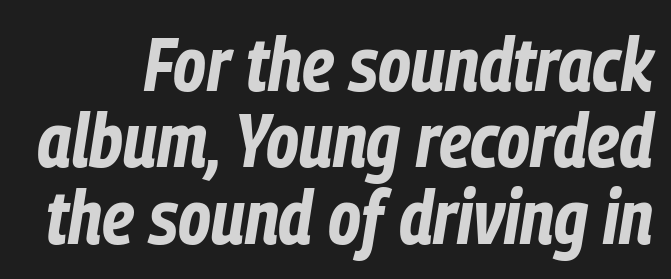
Tracking here is standard; glyphs follow each other at the usual distance. Slanted lettering throughout. Does the weight exceed regular? Yes, all the way to bold. How would I describe the line gaps? Narrow and economical. The baseline area is clear.
